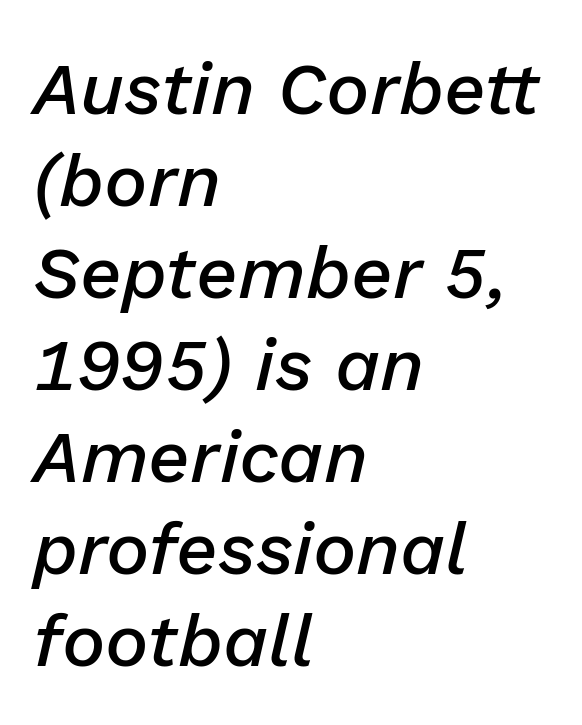
Each line starts at the same left margin while the right side varies. The strokes are fattened partway — semibold, not bold. Here the designer chose a conventional face with non-uniform glyph widths. The axis of the letterforms is tilted away from vertical. Interline gaps are of average width in this sample.
